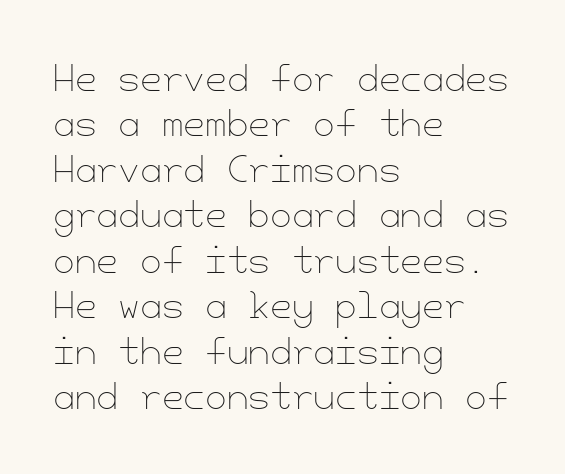
{"italic": "no", "bold": "no", "weight": "thin", "width": "normal", "stroke_contrast": "low", "x_height": "small", "underline": "no", "align": "left", "line_spacing": "normal", "line_spacing_ratio": 1.3, "letter_spacing": "normal", "letter_spacing_em": 0.0, "glyph_px": 35}
